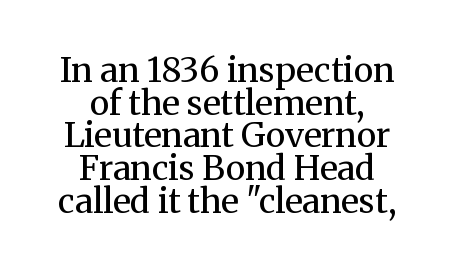
{"serif": "yes", "italic": "no", "bold": "no", "weight": "regular", "width": "normal", "stroke_contrast": "medium", "x_height": "medium", "monospaced": "no", "underline": "no", "align": "center", "line_spacing": "tight", "line_spacing_ratio": 0.96, "letter_spacing": "normal", "letter_spacing_em": 0.0, "glyph_px": 34}
